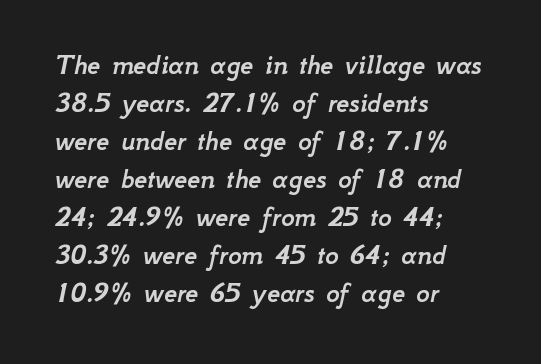
The specimen reads as italic at a glance. The block of text has a typical density, with ordinary space between rows. Character widths vary here, with narrow letters taking less room than wide ones. Descender tails drop into unmarked territory. Tracking here is standard; glyphs follow each other at the usual distance.
